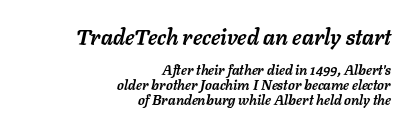
The image shows 22 px bold type, italic (leaning right); set right-aligned, tight line spacing (1.04x), normal letter spacing, not underlined; the first (top) block is 1.57x larger.
